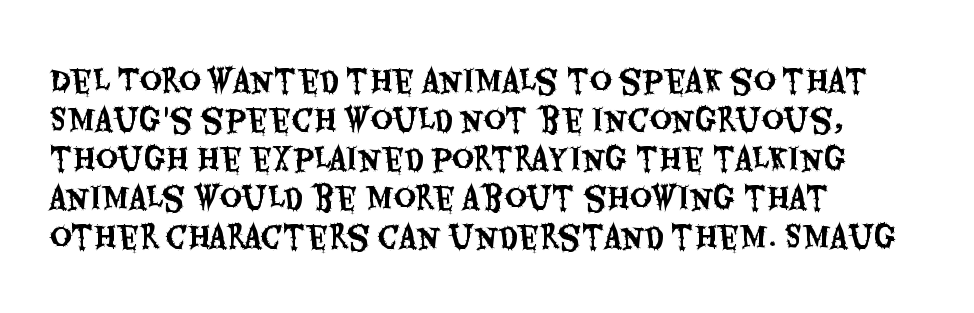
Q: Is the text italic (slanted)? A: No, it is upright.
Q: Is the typeface a serif or a sans-serif typeface? A: Sans-serif.
Q: Is the text underlined? A: No.
Q: How is the paragraph aligned? A: Left-aligned.
Q: Is the spacing between letters normal or unusually wide? A: Normal.
Q: Is the spacing between lines tight, normal or loose? A: Normal.
Q: Width (condensed, normal, or wide)? A: Condensed.
Q: Stroke contrast? A: Medium.
Q: x-height? A: Large.
Q: Monospaced? A: No.
